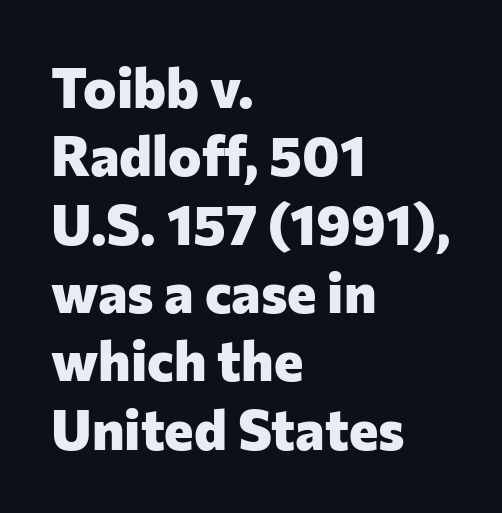
{"serif": "no", "italic": "no", "bold": "yes", "weight": "heavy", "width": "normal", "stroke_contrast": "low", "x_height": "medium", "monospaced": "no", "underline": "no", "align": "left", "line_spacing_ratio": 1.22, "letter_spacing": "normal", "letter_spacing_em": 0.0, "glyph_px": 56}
